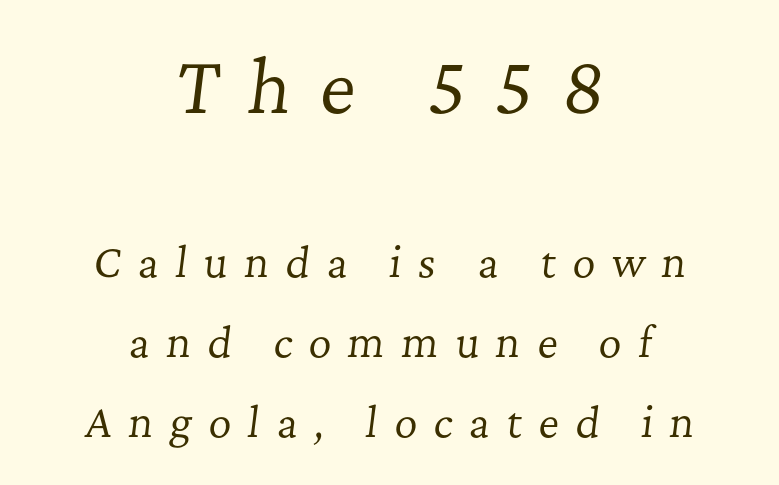
The image shows 70 px regular-weight serif type, italic (leaning right); set centered, loose line spacing (2.0x), unusually wide letter spacing (+0.41 em), not underlined; the first (top) block is 1.75x larger; low stroke contrast and a medium x-height.
